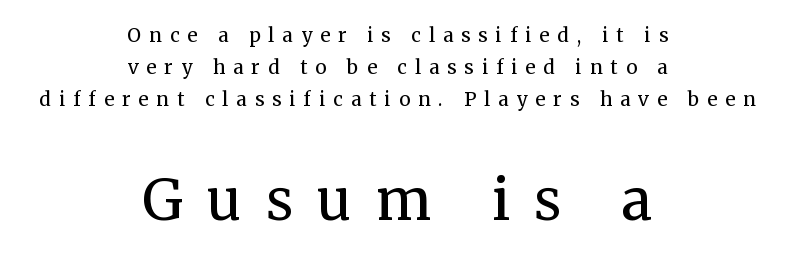
{"serif": "yes", "italic": "no", "bold": "no", "weight": "regular", "width": "normal", "stroke_contrast": "medium", "x_height": "medium", "monospaced": "no", "underline": "no", "align": "center", "line_spacing": "normal", "line_spacing_ratio": 1.69, "letter_spacing": "wide", "letter_spacing_em": 0.43, "larger_block": "second", "size_ratio": 2.95, "glyph_px": 56}
